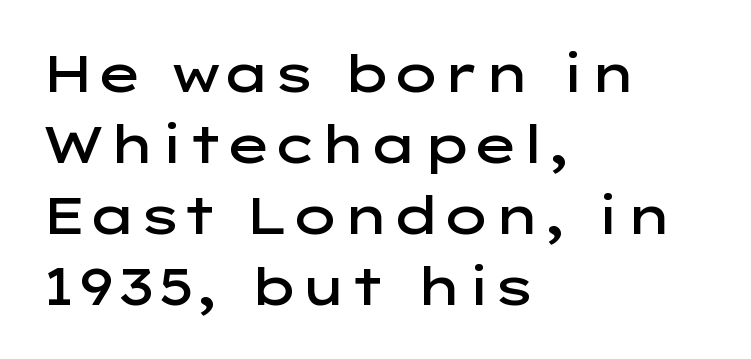
The image shows 51 px semibold, wide sans-serif type, upright; set left-aligned, normal line spacing (1.39x), normal letter spacing, not underlined; low stroke contrast and a medium x-height.
